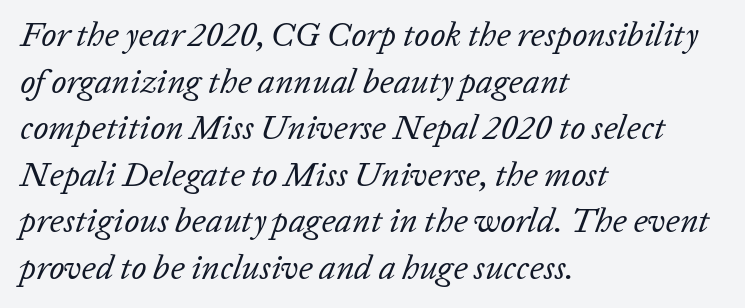
{"italic": "yes", "lean": "right", "slant_degrees": 20, "bold": "no", "weight": "regular", "width": "normal", "stroke_contrast": "low", "x_height": "medium", "monospaced": "no", "underline": "no", "align": "left", "line_spacing": "normal", "line_spacing_ratio": 1.37, "letter_spacing": "normal", "letter_spacing_em": 0.0, "glyph_px": 34}
